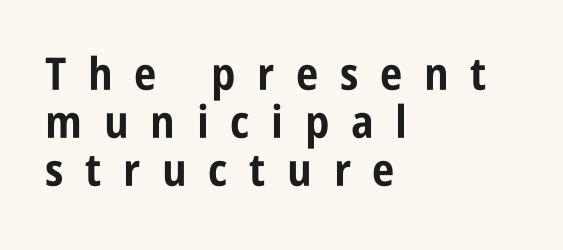
Q: Is the text bold? A: Yes.
Q: Is the text italic (slanted)? A: No, it is upright.
Q: Is the typeface a serif or a sans-serif typeface? A: Sans-serif.
Q: Is the text underlined? A: No.
Q: How is the paragraph aligned? A: Left-aligned.
Q: Is the spacing between letters normal or unusually wide? A: Unusually wide.
Q: Is the spacing between lines tight, normal or loose? A: Tight.
Q: Width (condensed, normal, or wide)? A: Condensed.
Q: Stroke contrast? A: Low.
Q: x-height? A: Large.
Q: Monospaced? A: No.
